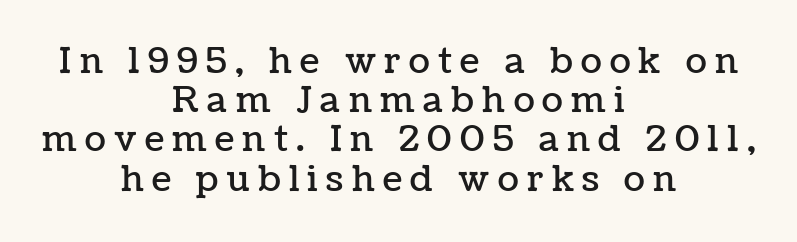
Q: Is the text italic (slanted)? A: No, it is upright.
Q: Is the text underlined? A: No.
Q: How is the paragraph aligned? A: Centered.
Q: Is the spacing between letters normal or unusually wide? A: Unusually wide.
Q: Is the spacing between lines tight, normal or loose? A: Tight.
Q: Width (condensed, normal, or wide)? A: Normal.
Q: Stroke contrast? A: Low.
Q: x-height? A: Medium.
Q: Monospaced? A: No.
